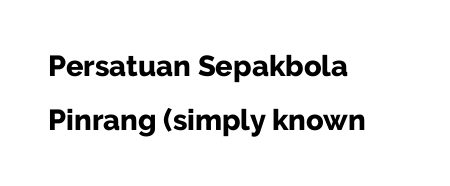
{"serif": "no", "italic": "no", "bold": "yes", "weight": "bold", "width": "normal", "stroke_contrast": "low", "x_height": "medium", "monospaced": "no", "underline": "no", "align": "left", "line_spacing_ratio": 1.87, "letter_spacing": "normal", "letter_spacing_em": 0.0, "glyph_px": 29}
